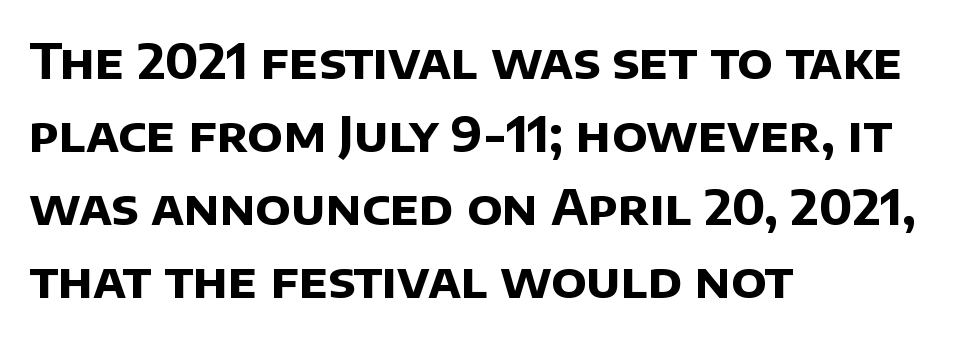
Q: Is the text bold? A: Yes.
Q: Is the typeface a serif or a sans-serif typeface? A: Sans-serif.
Q: Is the text underlined? A: No.
Q: How is the paragraph aligned? A: Left-aligned.
Q: Is the spacing between letters normal or unusually wide? A: Normal.
Q: Is the spacing between lines tight, normal or loose? A: Normal.
Q: Width (condensed, normal, or wide)? A: Normal.
Q: Stroke contrast? A: Low.
Q: x-height? A: Large.
Q: Monospaced? A: No.
